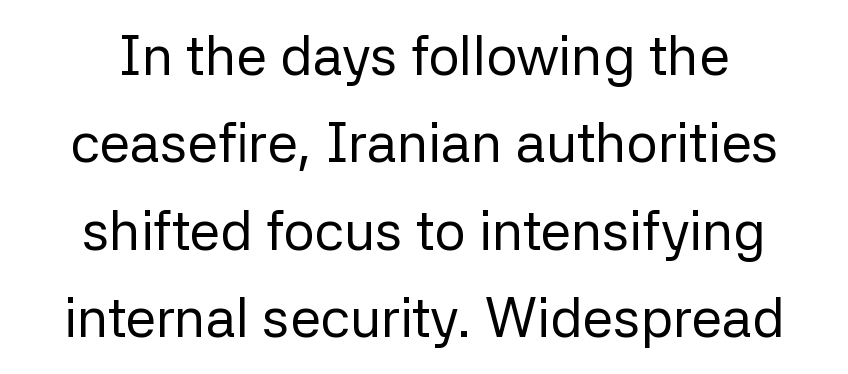
{"serif": "no", "italic": "no", "bold": "no", "weight": "regular", "width": "normal", "stroke_contrast": "low", "x_height": "medium", "monospaced": "no", "underline": "no", "line_spacing": "normal", "line_spacing_ratio": 1.59, "letter_spacing": "normal", "letter_spacing_em": 0.0, "glyph_px": 55}
